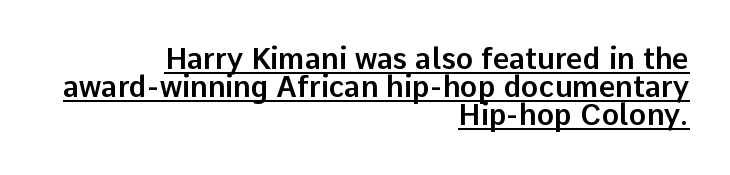
Q: Is the text italic (slanted)? A: No, it is upright.
Q: Is the typeface a serif or a sans-serif typeface? A: Sans-serif.
Q: Is the text underlined? A: Yes.
Q: How is the paragraph aligned? A: Right-aligned.
Q: Is the spacing between letters normal or unusually wide? A: Normal.
Q: Is the spacing between lines tight, normal or loose? A: Tight.
Q: Width (condensed, normal, or wide)? A: Normal.
Q: Stroke contrast? A: Low.
Q: x-height? A: Medium.
Q: Monospaced? A: No.
